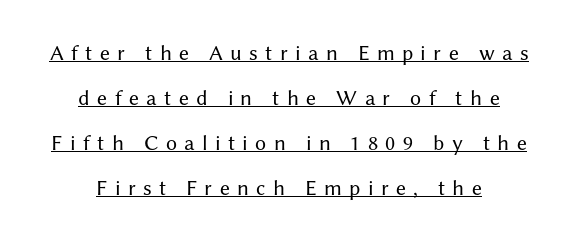
The image shows 22 px text type, upright; set centered, loose line spacing (2.05x), unusually wide letter spacing (+0.33 em), underlined.
